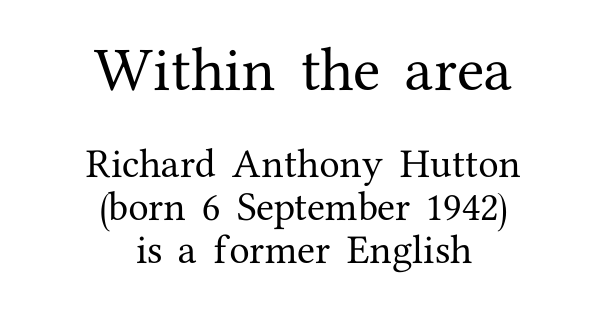
Q: Is the text italic (slanted)? A: No, it is upright.
Q: Is the typeface a serif or a sans-serif typeface? A: Serif.
Q: Is the text underlined? A: No.
Q: How is the paragraph aligned? A: Centered.
Q: Is the spacing between letters normal or unusually wide? A: Normal.
Q: Is the spacing between lines tight, normal or loose? A: Normal.
Q: Which block of text is set in a larger size, the first (top) or the second (bottom)? A: The first (top) one.
Q: Width (condensed, normal, or wide)? A: Normal.
Q: Stroke contrast? A: Medium.
Q: x-height? A: Medium.
Q: Monospaced? A: No.
